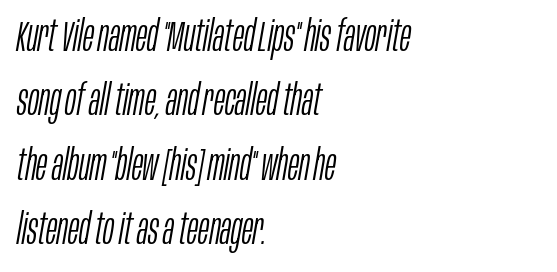
There's an unmistakable incline to the writing here. Here the glyphs are tracked normally, forming tight word shapes. Heft: none added — not bold. The space beneath each line is pristine and unruled. How would I describe the line gaps? Plain and ordinary. Casual observation: everything's shoved over to the left.
